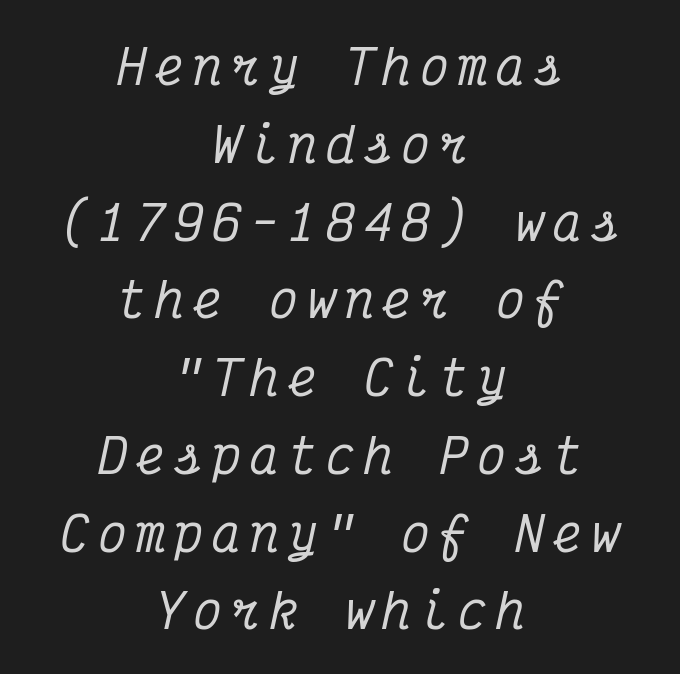
Normally led — the rows are evenly, conventionally spaced. Font category for this specimen: serif. These lines are rendered in a fixed-pitch font. The specimen omits any rule beneath the text block's lines. The rag falls on both sides of this text block equally. Quick note: italic.
